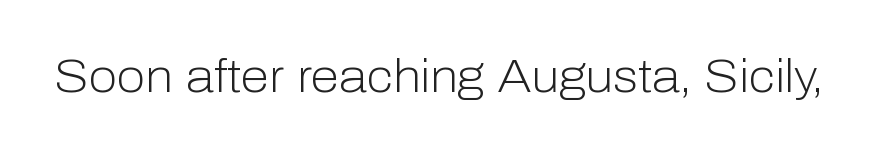
Q: Is the text bold? A: No.
Q: Is the text italic (slanted)? A: No, it is upright.
Q: Is the typeface a serif or a sans-serif typeface? A: Sans-serif.
Q: Is the text underlined? A: No.
Q: Is the spacing between letters normal or unusually wide? A: Normal.
Q: Width (condensed, normal, or wide)? A: Normal.
Q: Stroke contrast? A: Low.
Q: x-height? A: Medium.
Q: Monospaced? A: No.
